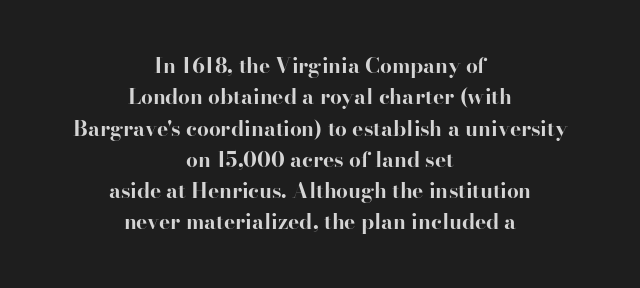
{"italic": "no", "bold": "yes", "underline": "no", "align": "center", "line_spacing": "normal", "line_spacing_ratio": 1.49, "letter_spacing": "normal", "letter_spacing_em": 0.0, "glyph_px": 21}
